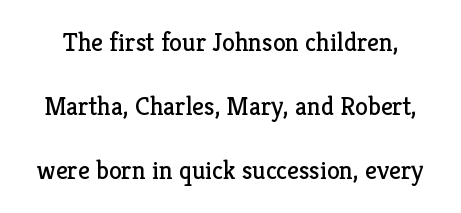
Ascenders rise straight up at ninety degrees. Stroke thickness stays within the range of a standard reading face or lighter. The designer dialed line spacing up above the default. Descenders are the only things crossing below the line. Nothing unusual about the tracking: characters are spaced as the font intends.
